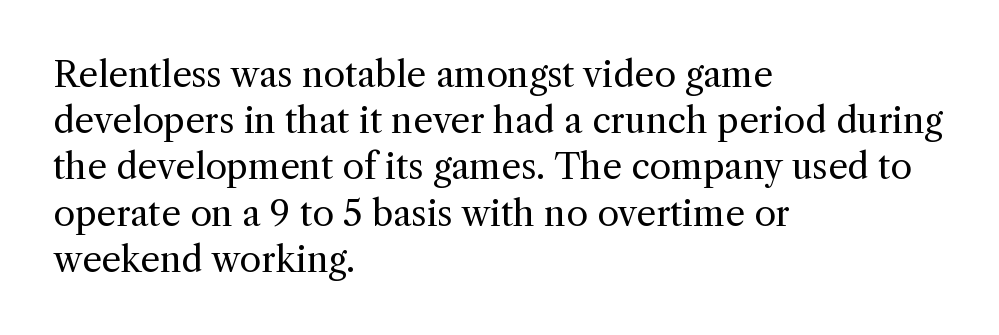
The foot of each line stays bare and open. Unlike a clean sans, this face finishes its strokes with serifs. Spacing between characters is what you'd get straight out of the box. A quiet, ordinary-to-light weight characterises the typeface. The letters advance in unequal steps, a hallmark of proportional type.
